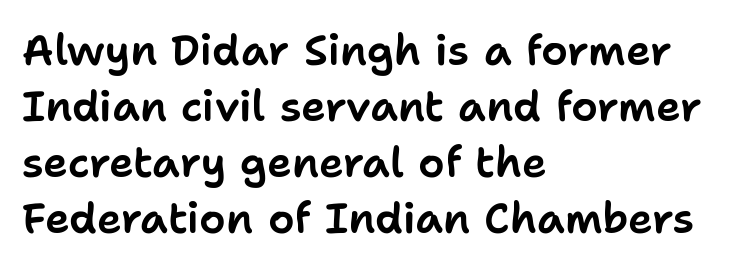
{"serif": "no", "italic": "no", "width": "normal", "stroke_contrast": "low", "x_height": "medium", "monospaced": "no", "underline": "no", "align": "left", "line_spacing": "normal", "line_spacing_ratio": 1.33, "letter_spacing": "normal", "letter_spacing_em": 0.0, "glyph_px": 42}
